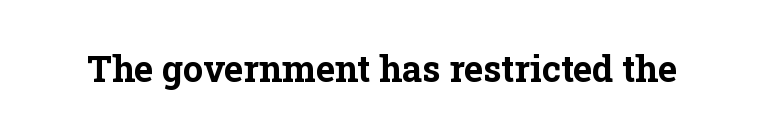
No italicization has been applied; the sample stays upright. Students, this is bold: see how much ink each stroke carries. Characters follow at the spacing the type designer built in. Each letter keeps its own natural width here, so spacing adapts to shape.
